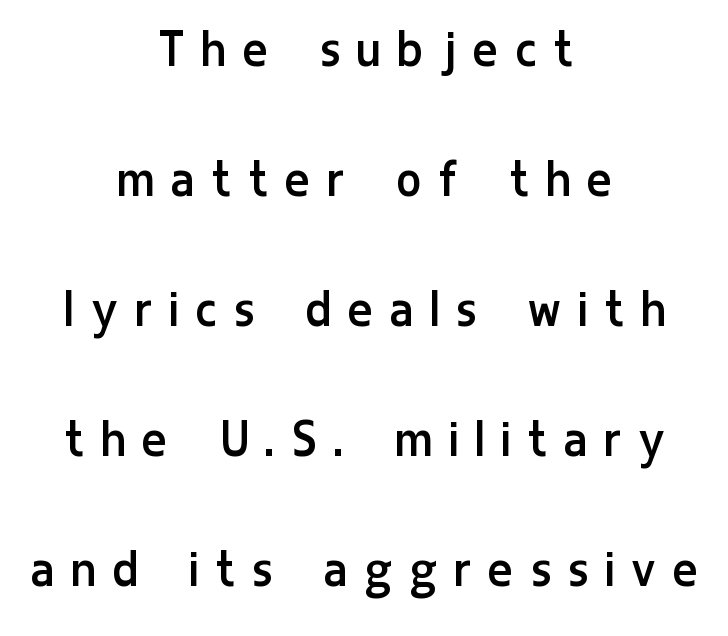
The setting favours the middle, as headings and verse often do. Weight: not bold — regular or lighter. These lines have a slow, spaced-out rhythm from letter to letter. Check the space under the baseline: it is left empty. The letters stand upright; this is a roman face. Examine the stroke ends and you'll find no serifs.
